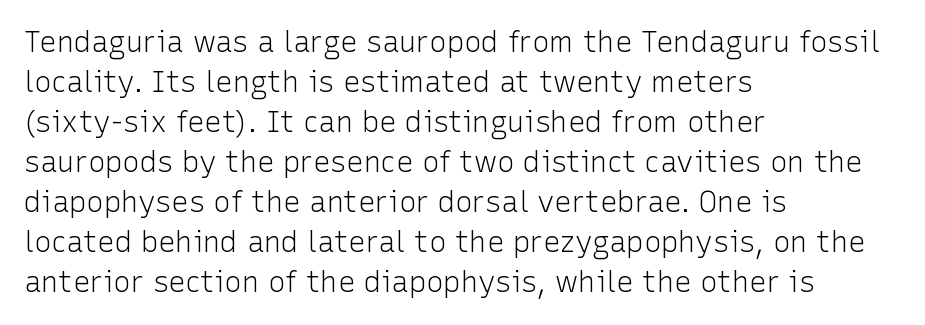
The image shows 29 px light sans-serif type, upright; set left-aligned, normal line spacing (1.38x), normal letter spacing, not underlined; low stroke contrast and a medium x-height.
